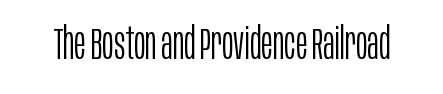
The image shows 44 px light, condensed sans-serif type, upright; set normal letter spacing, not underlined; low stroke contrast and a large x-height.
